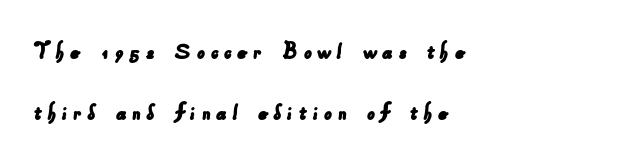
Students, observe: this is what heavily led, spacious text looks like. The letterforms stand isolated, each surrounded by extra space. The lines in this sample share a left origin and differ only in where they stop. Descender tails drop into unmarked territory.
